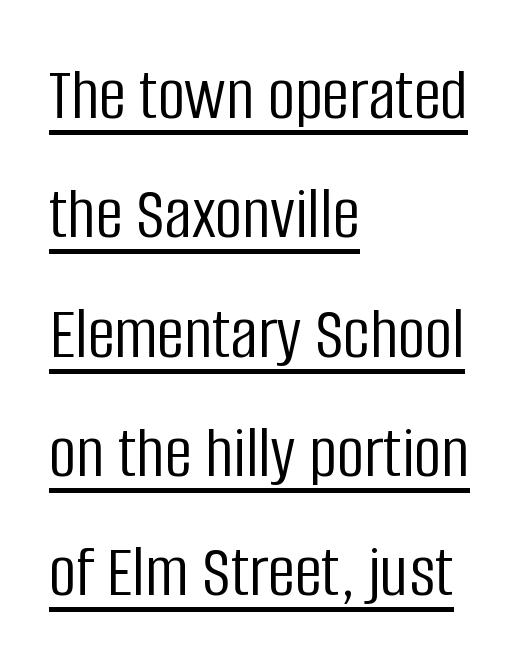
{"serif": "no", "italic": "no", "bold": "no", "weight": "light", "width": "condensed", "stroke_contrast": "low", "x_height": "large", "monospaced": "no", "underline": "yes", "align": "left", "line_spacing": "normal", "line_spacing_ratio": 1.57, "letter_spacing": "normal", "letter_spacing_em": 0.0, "glyph_px": 76}
